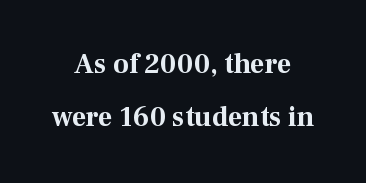
This is the regular roman posture of the typeface. The passage shown is typeset with a serif family. Whoever set this chose breathing room over compactness in the vertical rhythm. Each row of text sits above clean, open space. Standard letterfit; no display-style spreading of the glyphs. Heft: maximum for text — a bold.
